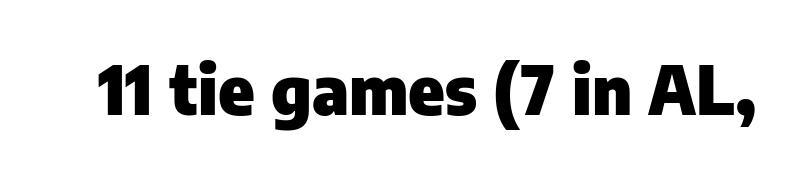
The image shows 68 px heavy sans-serif type, upright; set normal letter spacing, not underlined; low stroke contrast and a medium x-height.
